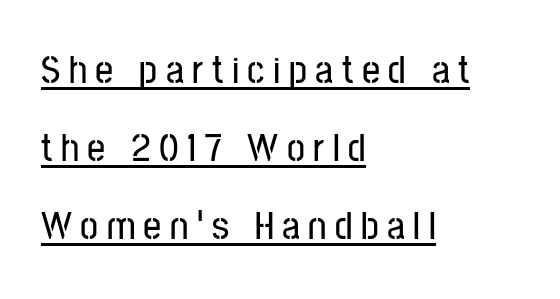
Q: Is the text italic (slanted)? A: No, it is upright.
Q: Is the typeface a serif or a sans-serif typeface? A: Sans-serif.
Q: Is the text underlined? A: Yes.
Q: How is the paragraph aligned? A: Left-aligned.
Q: Is the spacing between letters normal or unusually wide? A: Unusually wide.
Q: Is the spacing between lines tight, normal or loose? A: Loose.
Q: Width (condensed, normal, or wide)? A: Condensed.
Q: Stroke contrast? A: Low.
Q: x-height? A: Medium.
Q: Monospaced? A: No.
